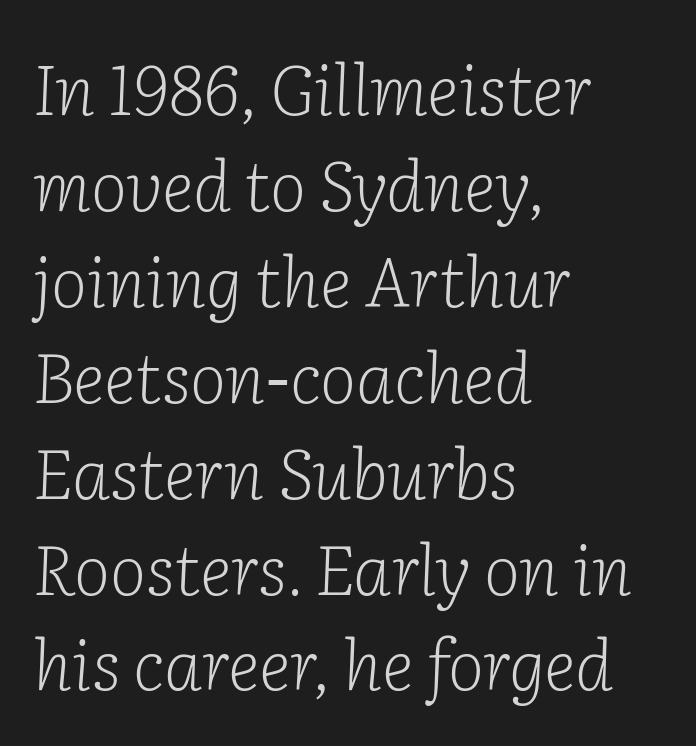
The image shows 69 px light serif type, italic (leaning right); set left-aligned, normal line spacing (1.39x), normal letter spacing, not underlined; low stroke contrast and a medium x-height.
